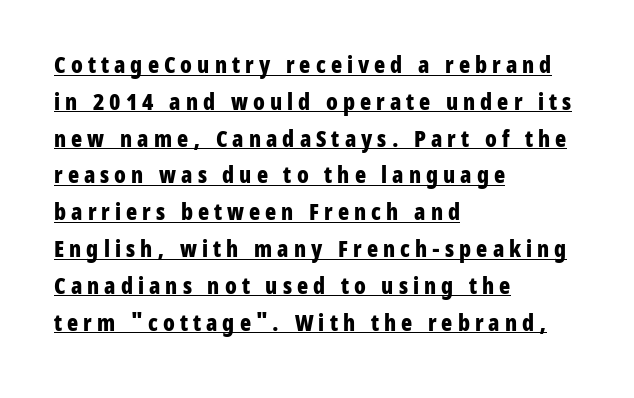
{"italic": "no", "bold": "yes", "underline": "yes", "align": "left", "line_spacing": "normal", "line_spacing_ratio": 1.6, "letter_spacing": "wide", "letter_spacing_em": 0.22, "glyph_px": 23}
